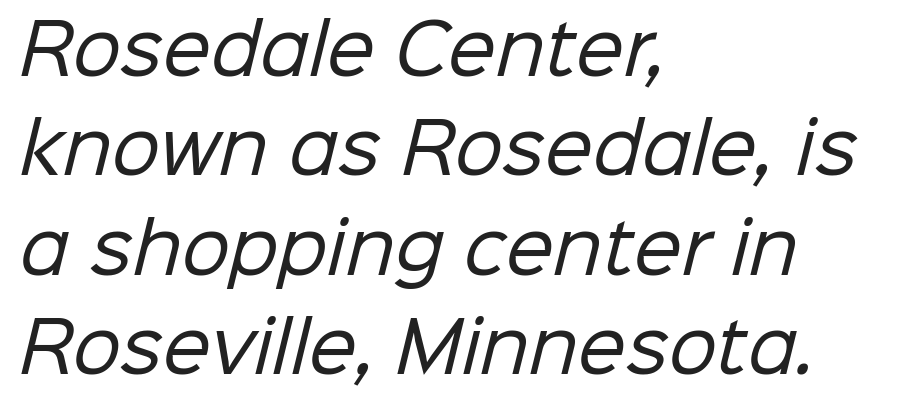
This sample uses plain, unmodified letter spacing. This sample keeps an unexceptional amount of space between lines. Unbolded letterforms with no extra heft. Beneath every word, the page is bare.
